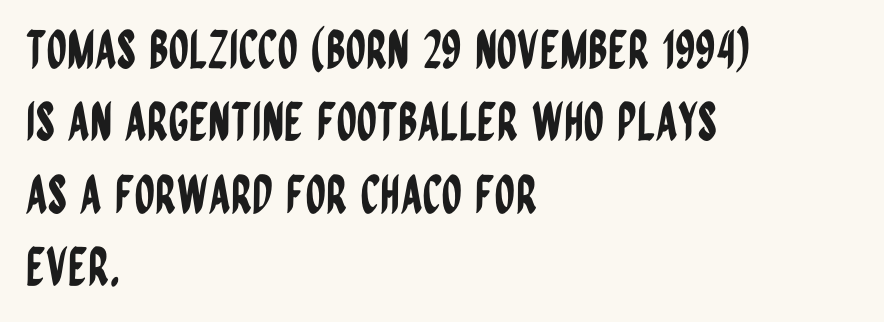
{"serif": "no", "italic": "no", "width": "condensed", "stroke_contrast": "low", "x_height": "large", "monospaced": "no", "underline": "no", "align": "left", "line_spacing": "normal", "line_spacing_ratio": 1.39, "letter_spacing": "normal", "letter_spacing_em": 0.0, "glyph_px": 52}
